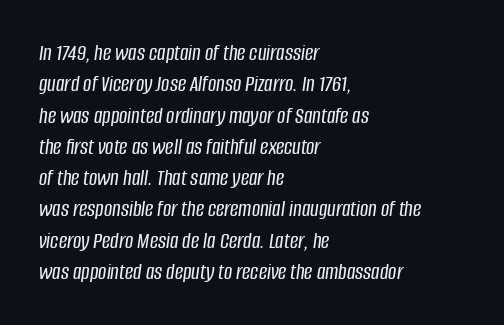
Q: Is the text italic (slanted)? A: Yes, it leans right by about 8 degrees.
Q: Is the text underlined? A: No.
Q: How is the paragraph aligned? A: Left-aligned.
Q: Is the spacing between letters normal or unusually wide? A: Normal.
Q: Is the spacing between lines tight, normal or loose? A: Normal.
